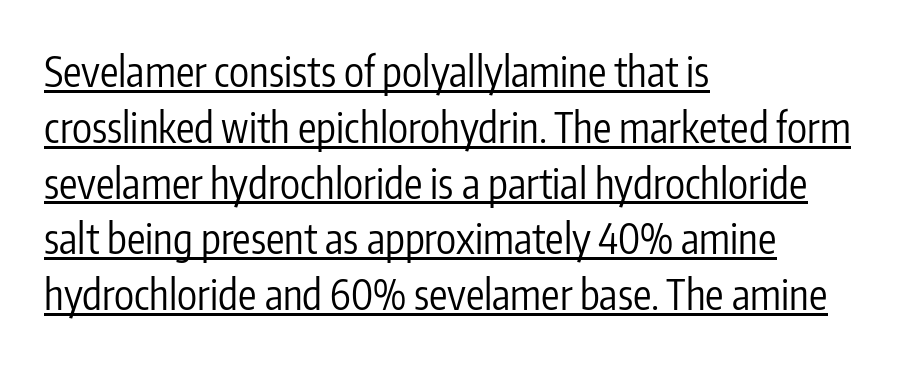
The image shows 41 px regular-weight, condensed sans-serif type, upright; set left-aligned, normal line spacing (1.36x), normal letter spacing, underlined; low stroke contrast and a medium x-height.
